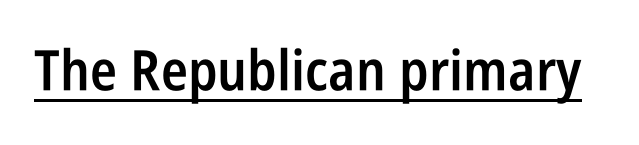
Q: Is the text bold? A: Semi-bold.
Q: Is the text italic (slanted)? A: No, it is upright.
Q: Is the typeface a serif or a sans-serif typeface? A: Sans-serif.
Q: Is the text underlined? A: Yes.
Q: Is the spacing between letters normal or unusually wide? A: Normal.
Q: Width (condensed, normal, or wide)? A: Condensed.
Q: Stroke contrast? A: Low.
Q: x-height? A: Large.
Q: Monospaced? A: No.
